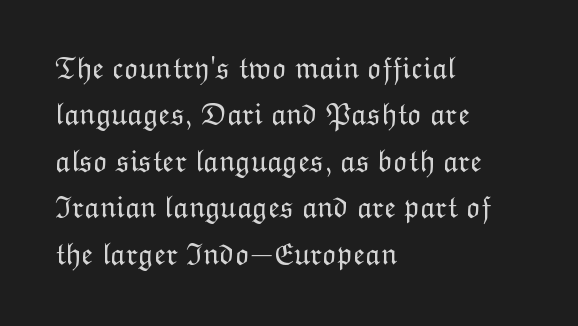
Q: Is the text bold? A: No.
Q: Is the text italic (slanted)? A: No, it is upright.
Q: Is the text underlined? A: No.
Q: How is the paragraph aligned? A: Left-aligned.
Q: Is the spacing between letters normal or unusually wide? A: Normal.
Q: Is the spacing between lines tight, normal or loose? A: Normal.
Q: Width (condensed, normal, or wide)? A: Normal.
Q: Stroke contrast? A: Low.
Q: x-height? A: Medium.
Q: Monospaced? A: No.
